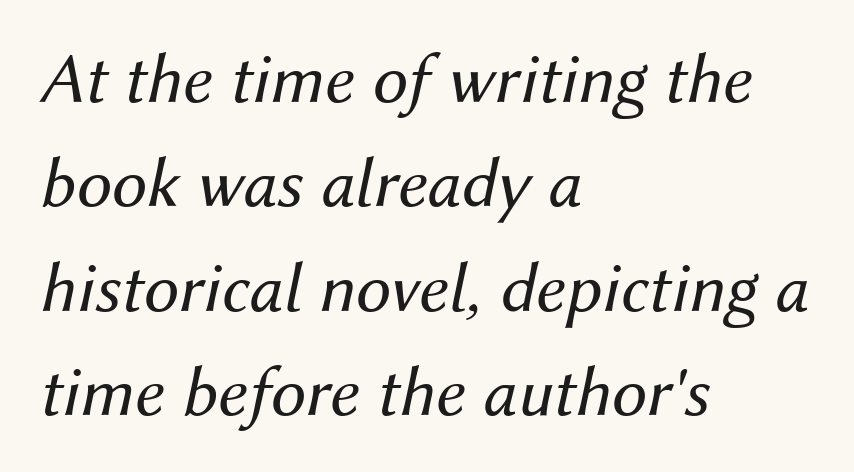
The image shows 71 px regular-weight type, italic (leaning right); set left-aligned, normal line spacing (1.47x), normal letter spacing, not underlined; medium stroke contrast and a medium x-height.
